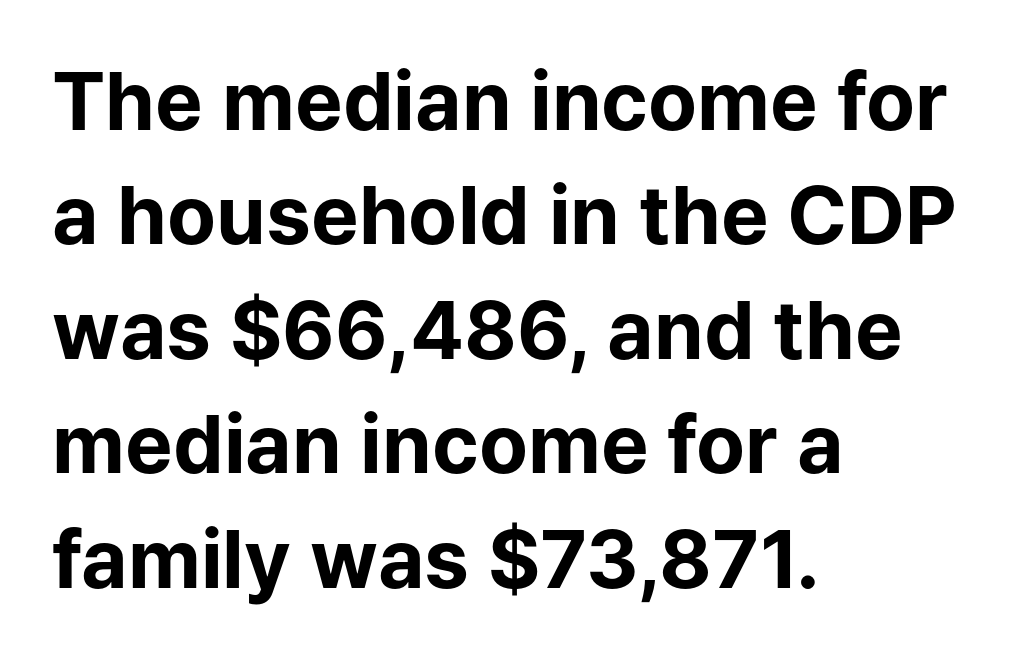
The image shows 80 px bold sans-serif type, upright; set left-aligned, normal line spacing (1.43x), normal letter spacing, not underlined; low stroke contrast and a medium x-height.
